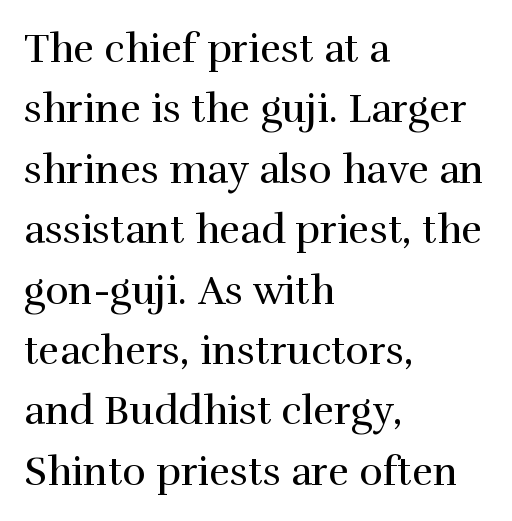
{"serif": "yes", "italic": "no", "bold": "no", "weight": "regular", "width": "normal", "stroke_contrast": "high", "x_height": "medium", "monospaced": "no", "underline": "no", "align": "left", "line_spacing": "normal", "line_spacing_ratio": 1.51, "letter_spacing": "normal", "letter_spacing_em": 0.0, "glyph_px": 40}
